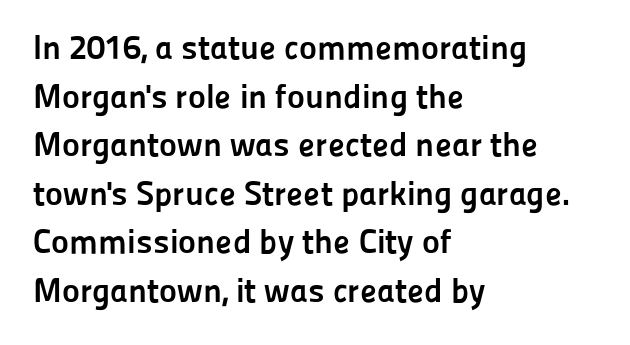
Q: Is the text bold? A: Yes.
Q: Is the text italic (slanted)? A: No, it is upright.
Q: Is the typeface a serif or a sans-serif typeface? A: Sans-serif.
Q: Is the text underlined? A: No.
Q: How is the paragraph aligned? A: Left-aligned.
Q: Is the spacing between letters normal or unusually wide? A: Normal.
Q: Is the spacing between lines tight, normal or loose? A: Normal.
Q: Width (condensed, normal, or wide)? A: Normal.
Q: Stroke contrast? A: Low.
Q: x-height? A: Medium.
Q: Monospaced? A: No.
